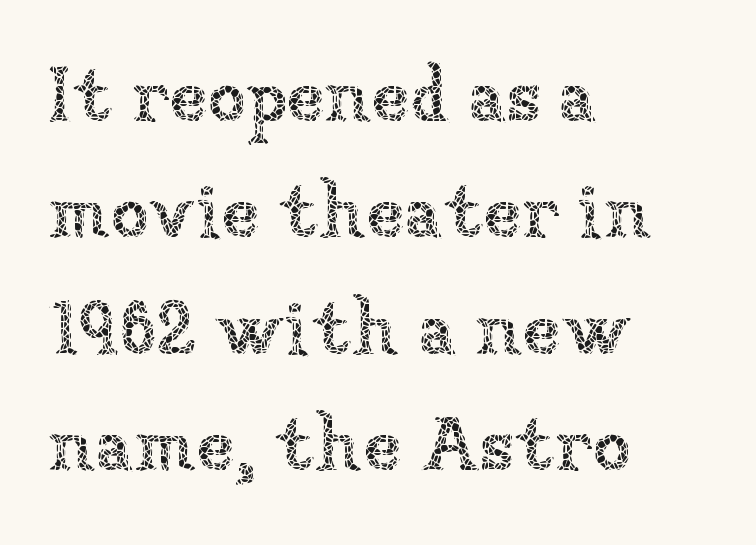
When letters stand straight like this, we call the style roman or upright. A typesetter would call this leading conventional body-copy spacing. In CSS terms this would be text-align: left. A typesetter would call this proportional, since set widths differ per character. Check the space under the baseline: it is left empty.
